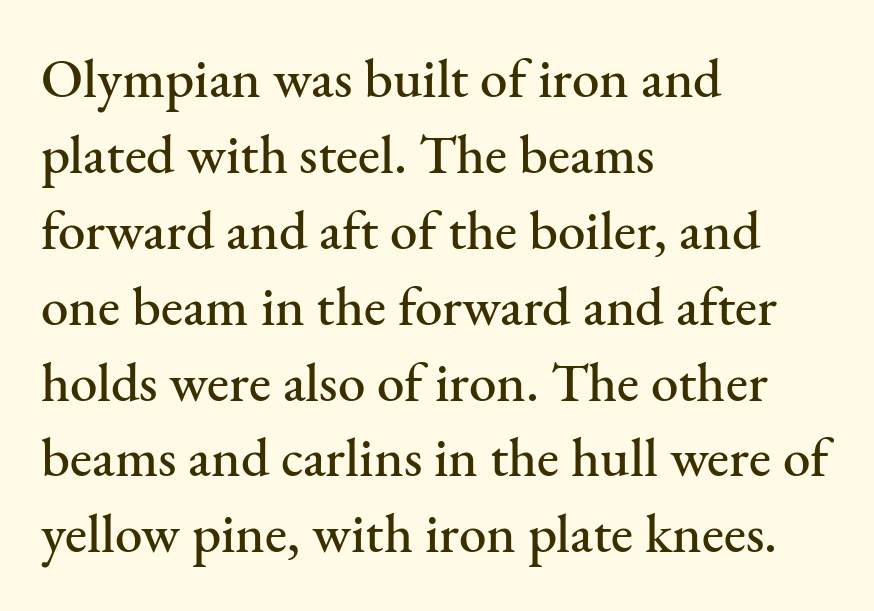
Each row of text sits above clean, open space. Proportional: the letters do not fall into vertical columns. Default kerning and tracking; the words read as compact shapes. This sample is left-justified, so line endings fall wherever the words run out. The lettering holds an erect, upright posture throughout. The rendering shows small feet on the letterforms — a serif design.
